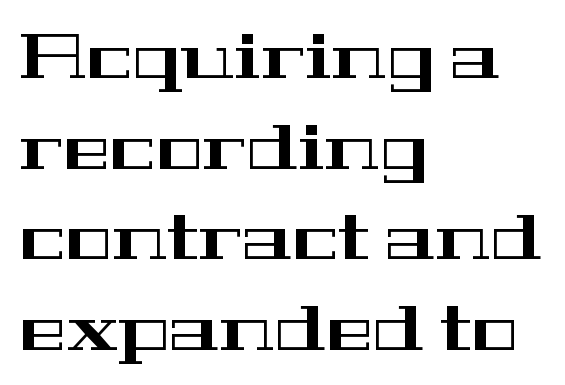
Q: Is the text italic (slanted)? A: No, it is upright.
Q: Is the typeface a serif or a sans-serif typeface? A: Serif.
Q: Is the text underlined? A: No.
Q: How is the paragraph aligned? A: Left-aligned.
Q: Is the spacing between letters normal or unusually wide? A: Normal.
Q: Is the spacing between lines tight, normal or loose? A: Normal.
Q: Width (condensed, normal, or wide)? A: Wide.
Q: Stroke contrast? A: High.
Q: x-height? A: Medium.
Q: Monospaced? A: No.
